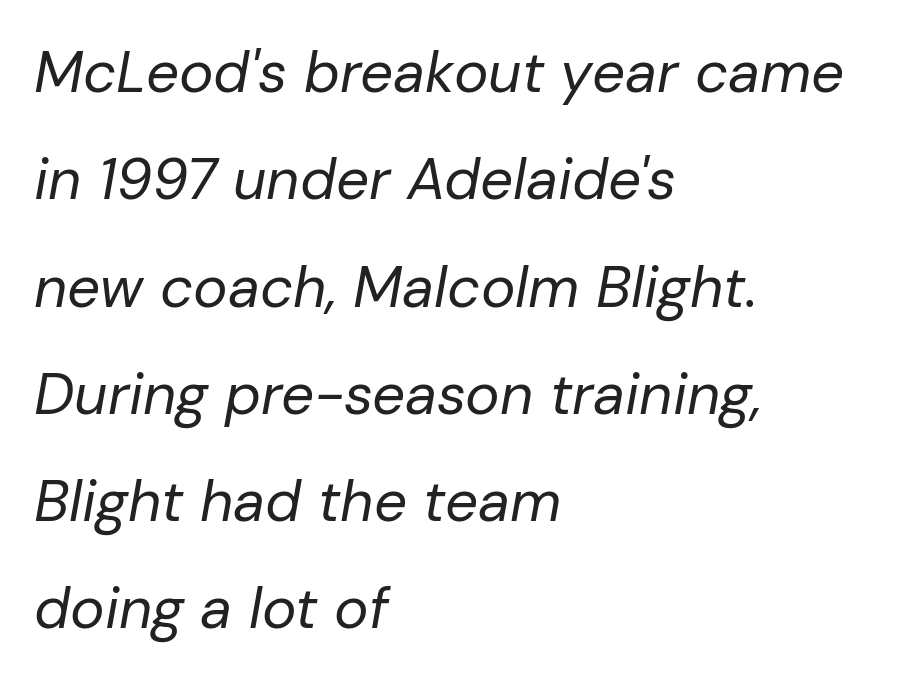
The image shows 58 px regular-weight type, italic (leaning right); set left-aligned, line spacing 1.85x, normal letter spacing, not underlined; low stroke contrast and a medium x-height.
